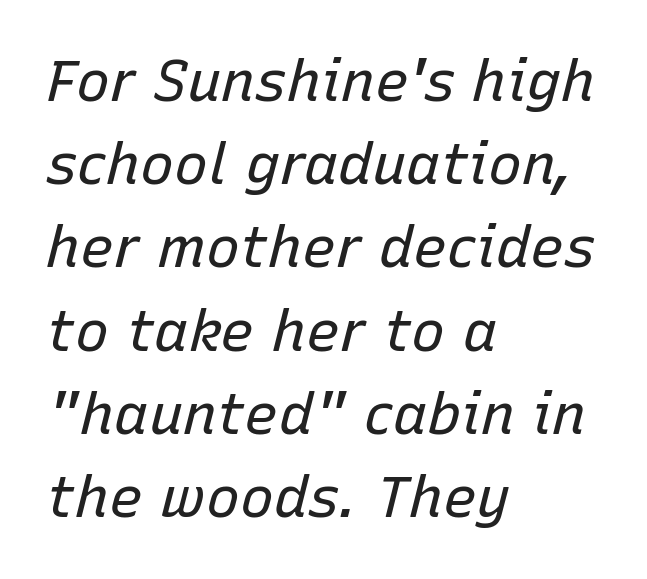
{"italic": "yes", "lean": "right", "slant_degrees": 15, "bold": "no", "weight": "regular", "width": "normal", "stroke_contrast": "low", "x_height": "medium", "monospaced": "no", "underline": "no", "align": "left", "line_spacing": "normal", "line_spacing_ratio": 1.46, "letter_spacing": "normal", "letter_spacing_em": 0.0, "glyph_px": 57}
